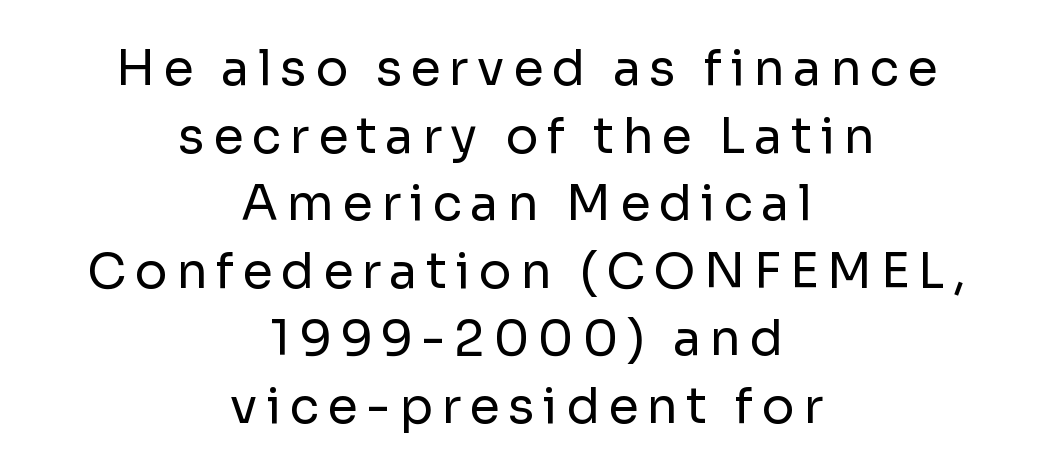
Vertical spacing — default. This sample uses a sans-serif face. If you folded the block vertically in half, each line would mirror itself in length. The passage shown is typed in a proportional face where columns would drift.
